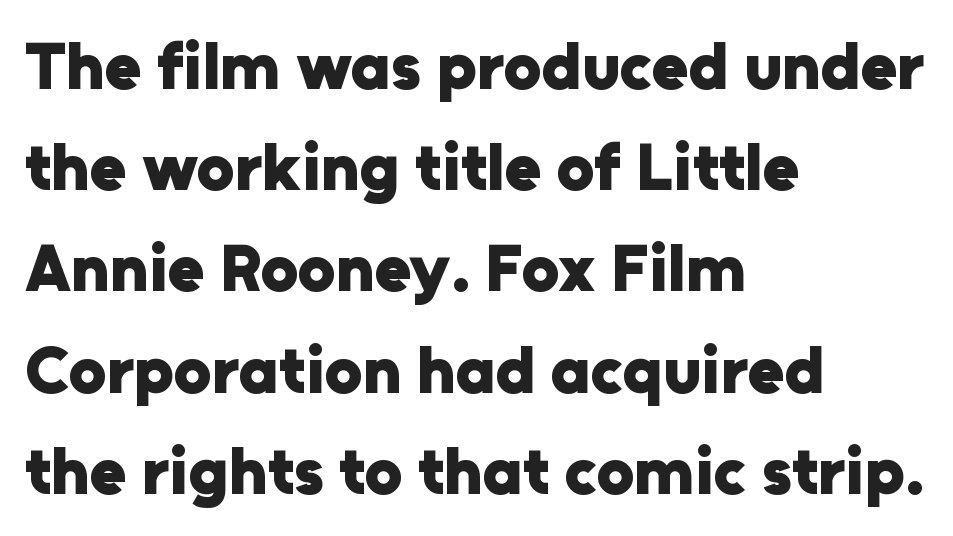
Q: Is the text bold? A: Yes.
Q: Is the text italic (slanted)? A: No, it is upright.
Q: Is the typeface a serif or a sans-serif typeface? A: Sans-serif.
Q: Is the text underlined? A: No.
Q: How is the paragraph aligned? A: Left-aligned.
Q: Is the spacing between letters normal or unusually wide? A: Normal.
Q: Is the spacing between lines tight, normal or loose? A: Normal.
Q: Width (condensed, normal, or wide)? A: Normal.
Q: Stroke contrast? A: Low.
Q: x-height? A: Medium.
Q: Monospaced? A: No.
